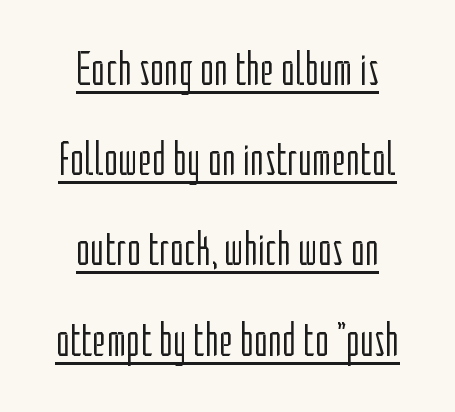
{"serif": "no", "italic": "no", "bold": "no", "weight": "light", "width": "condensed", "stroke_contrast": "low", "x_height": "medium", "monospaced": "no", "underline": "yes", "align": "center", "line_spacing_ratio": 1.88, "letter_spacing": "normal", "letter_spacing_em": 0.0, "glyph_px": 48}
